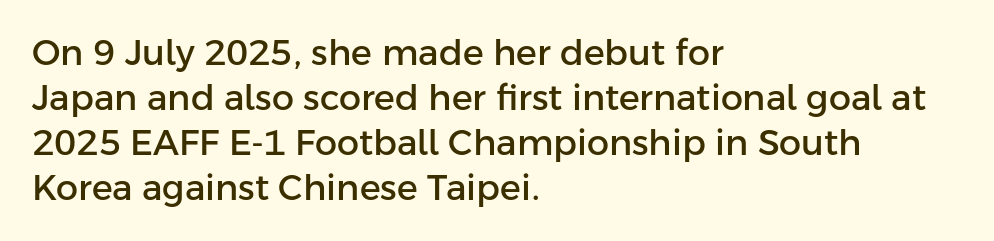
The image shows 35 px sans-serif type, upright; set left-aligned, normal line spacing (1.29x), normal letter spacing, not underlined; low stroke contrast and a medium x-height.
